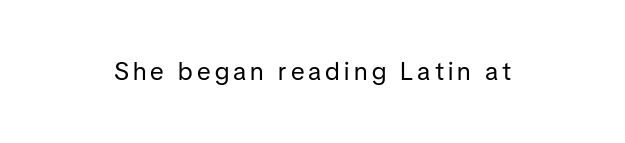
Q: Is the text bold? A: No.
Q: Is the text italic (slanted)? A: No, it is upright.
Q: Is the text underlined? A: No.
